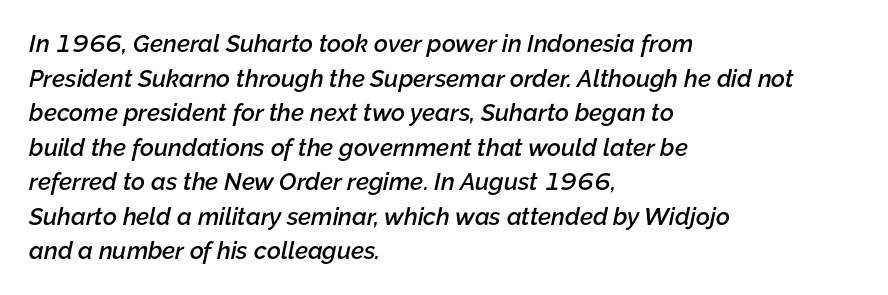
Q: Is the text bold? A: Semi-bold.
Q: Is the text italic (slanted)? A: Yes, it leans right by about 12 degrees.
Q: Is the text underlined? A: No.
Q: How is the paragraph aligned? A: Left-aligned.
Q: Is the spacing between letters normal or unusually wide? A: Normal.
Q: Is the spacing between lines tight, normal or loose? A: Normal.
